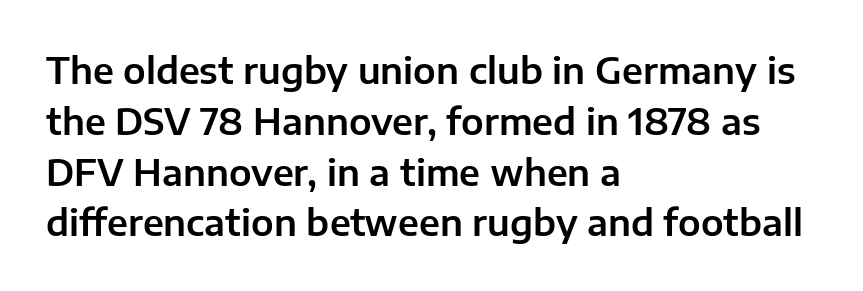
These lines sit exactly where default settings would place them. A typesetter would call this zero additional tracking. The glyphs are unaccompanied by any horizontal stroke below them. You could not count columns in this text — the font is proportionally spaced. Classification — sans serif. Every character sits straight up, as roman type does.
